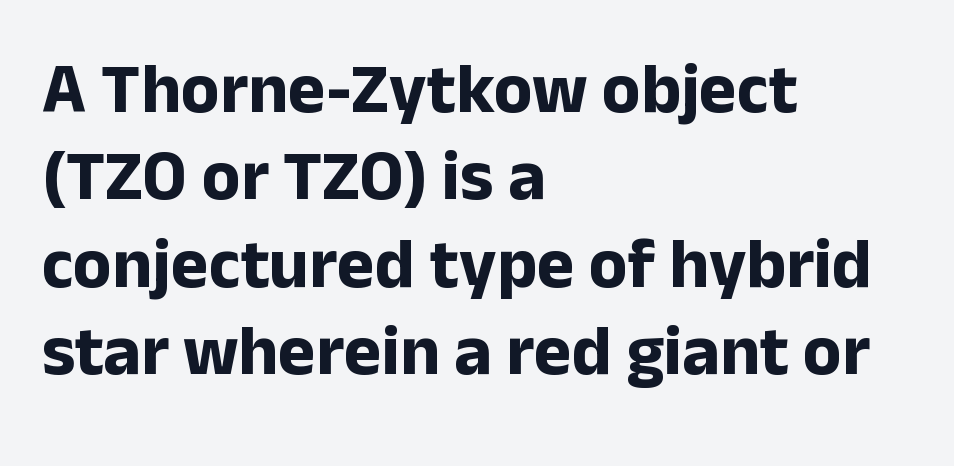
The characters look thick and weighty, a clear bold. The passage shown is typeset with a sans-serif family. A typesetter would mark this as roman, not italic. This rendering leaves character spacing at its baseline value. Glance below the letters and you will spot only blank space.
